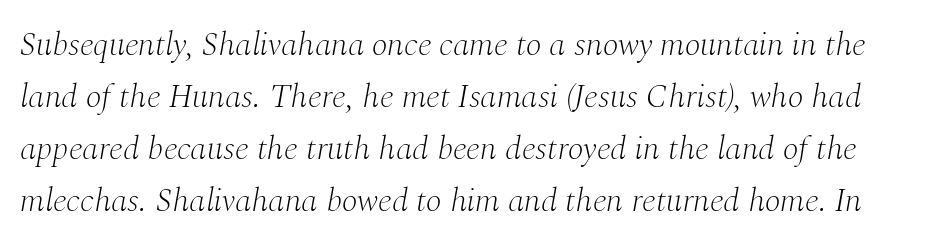
Q: Is the text bold? A: No.
Q: Is the text italic (slanted)? A: Yes, it leans right by about 10 degrees.
Q: Is the typeface a serif or a sans-serif typeface? A: Serif.
Q: Is the text underlined? A: No.
Q: Is the spacing between letters normal or unusually wide? A: Normal.
Q: Is the spacing between lines tight, normal or loose? A: Normal.
Q: Width (condensed, normal, or wide)? A: Normal.
Q: Stroke contrast? A: Medium.
Q: x-height? A: Medium.
Q: Monospaced? A: No.
